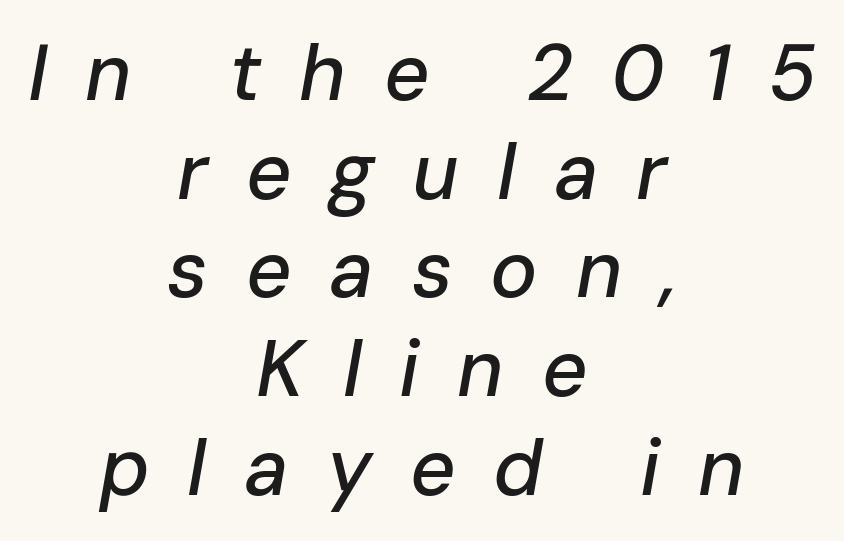
Q: Is the text italic (slanted)? A: Yes, it leans right by about 10 degrees.
Q: Is the text underlined? A: No.
Q: How is the paragraph aligned? A: Centered.
Q: Is the spacing between letters normal or unusually wide? A: Unusually wide.
Q: Is the spacing between lines tight, normal or loose? A: Normal.
Q: Width (condensed, normal, or wide)? A: Normal.
Q: Stroke contrast? A: Low.
Q: x-height? A: Medium.
Q: Monospaced? A: No.
